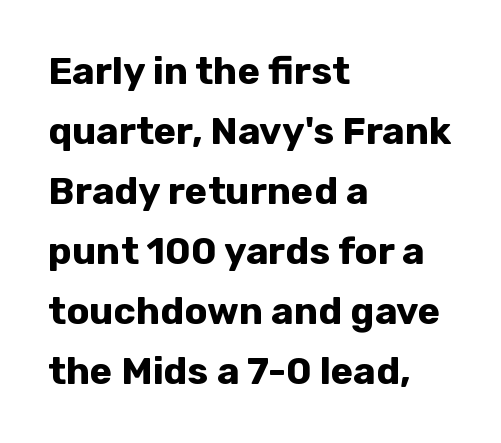
Q: Is the text bold? A: Yes.
Q: Is the text italic (slanted)? A: No, it is upright.
Q: Is the typeface a serif or a sans-serif typeface? A: Sans-serif.
Q: Is the text underlined? A: No.
Q: How is the paragraph aligned? A: Left-aligned.
Q: Is the spacing between letters normal or unusually wide? A: Normal.
Q: Is the spacing between lines tight, normal or loose? A: Normal.
Q: Width (condensed, normal, or wide)? A: Normal.
Q: Stroke contrast? A: Low.
Q: x-height? A: Medium.
Q: Monospaced? A: No.
